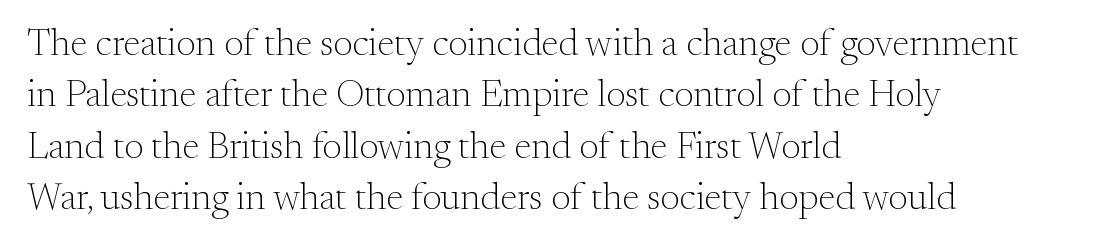
{"serif": "yes", "italic": "no", "bold": "no", "weight": "light", "width": "normal", "stroke_contrast": "medium", "x_height": "small", "monospaced": "no", "underline": "no", "align": "left", "line_spacing": "normal", "line_spacing_ratio": 1.35, "letter_spacing": "normal", "letter_spacing_em": 0.0, "glyph_px": 38}
